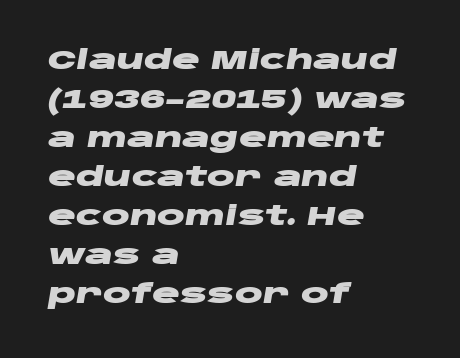
The image shows 26 px bold type, italic (leaning right); set left-aligned, normal line spacing (1.5x), normal letter spacing, not underlined.
